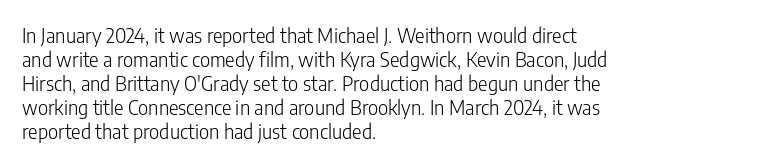
Descenders are the only things crossing below the line. Letters have the restrained weight of plain body copy at most. Where is the straight margin? On the left. Between one letter and the next there's only the usual sliver of space.
